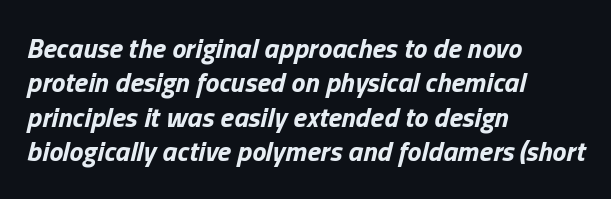
A dark, heavy texture on the line: the type is bold. This sample has the flowing, uneven cadence of proportional lettering. Look at the tracking — it's just the regular setting, nothing added. One-word summary of the alignment: left. Anything drawn beneath the words? Only blank space. Yep, that's italic — everything's leaning.
